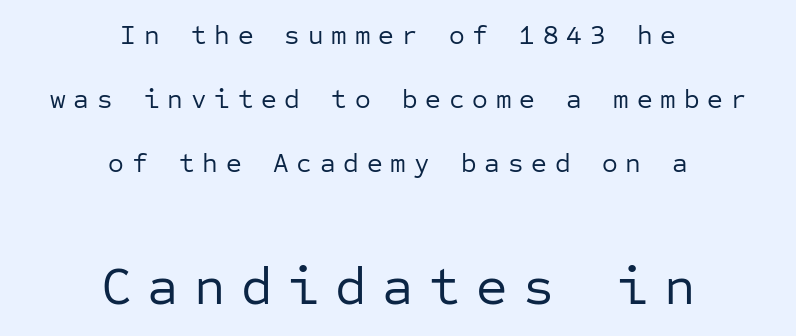
Think standard paragraph weight, or any step lighter than that. The letters in the lower block stand taller than those in the block above. Nothing sits at the stroke ends, so this counts as sans-serif. How are the letters spaced? Widely, with obvious added tracking. Centered paragraph, ragged on both sides.
